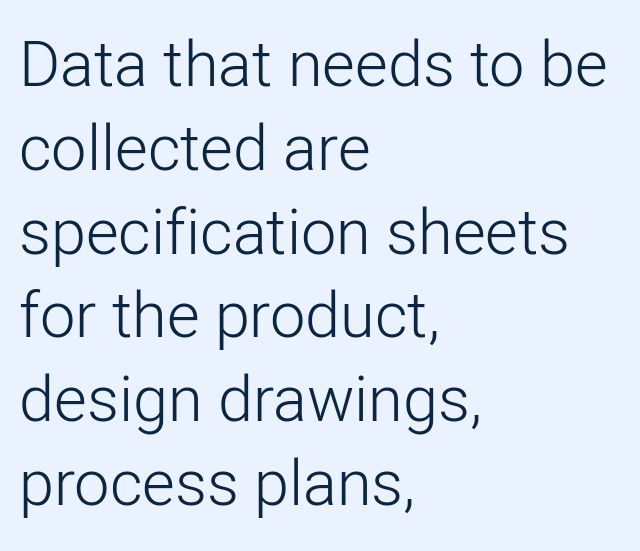
Q: Is the text bold? A: No.
Q: Is the text italic (slanted)? A: No, it is upright.
Q: Is the typeface a serif or a sans-serif typeface? A: Sans-serif.
Q: Is the text underlined? A: No.
Q: How is the paragraph aligned? A: Left-aligned.
Q: Is the spacing between letters normal or unusually wide? A: Normal.
Q: Is the spacing between lines tight, normal or loose? A: Normal.
Q: Width (condensed, normal, or wide)? A: Normal.
Q: Stroke contrast? A: Low.
Q: x-height? A: Medium.
Q: Monospaced? A: No.
